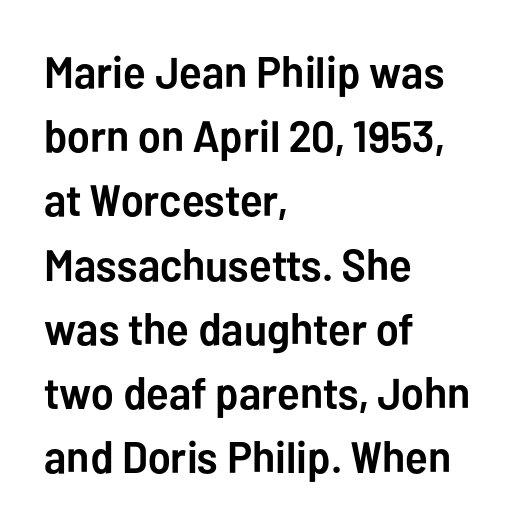
Q: Is the text bold? A: Yes.
Q: Is the text italic (slanted)? A: No, it is upright.
Q: Is the typeface a serif or a sans-serif typeface? A: Sans-serif.
Q: Is the text underlined? A: No.
Q: How is the paragraph aligned? A: Left-aligned.
Q: Is the spacing between letters normal or unusually wide? A: Normal.
Q: Is the spacing between lines tight, normal or loose? A: Normal.
Q: Width (condensed, normal, or wide)? A: Normal.
Q: Stroke contrast? A: Low.
Q: x-height? A: Medium.
Q: Monospaced? A: No.
